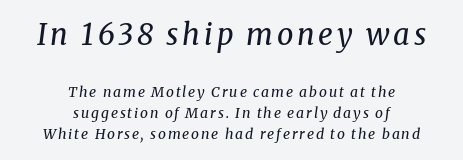
Every character sits at an angle, as italics do. Weight: in the light-to-regular range. To sum up the face: it has serifs. Is this a fixed-width face? No — the glyphs have proportional, varying widths. Large over small — that's the arrangement of the two blocks here.
